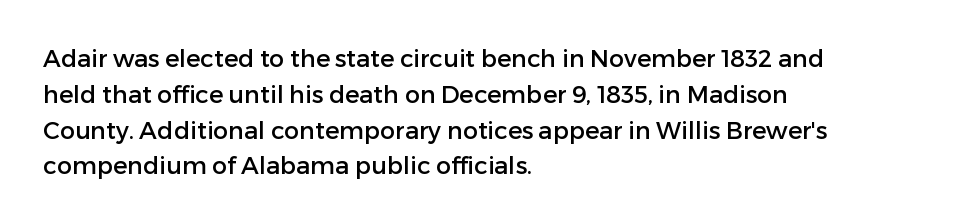
Summary of vertical rhythm: regular, with standard interline spacing. Is the block centered? No — it sits flush against the left margin. Nobody drew a line under any word here. Unlike italic type, these characters show no tilt at all.
